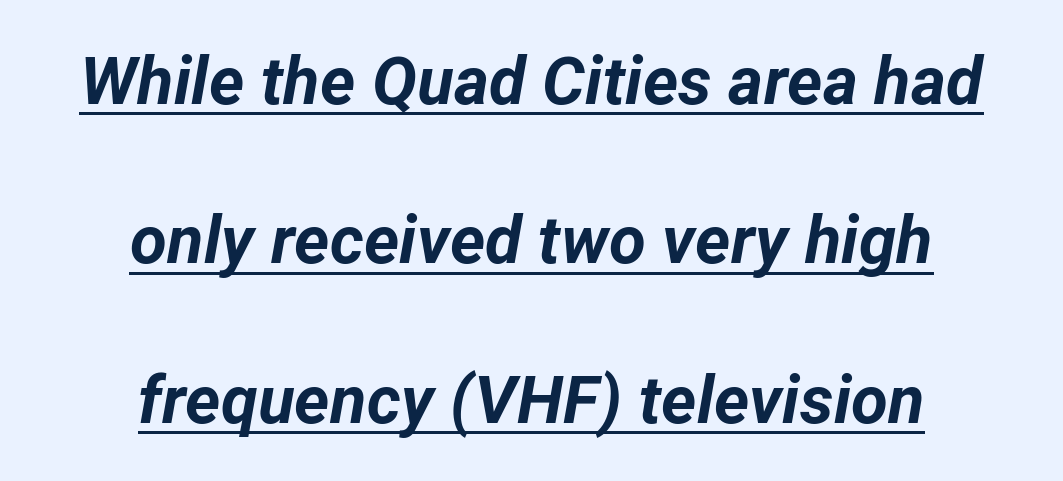
{"italic": "yes", "lean": "right", "slant_degrees": 12, "bold": "yes", "weight": "bold", "width": "normal", "stroke_contrast": "low", "x_height": "medium", "monospaced": "no", "underline": "yes", "align": "center", "line_spacing": "loose", "line_spacing_ratio": 2.38, "letter_spacing": "normal", "letter_spacing_em": 0.0, "glyph_px": 67}
